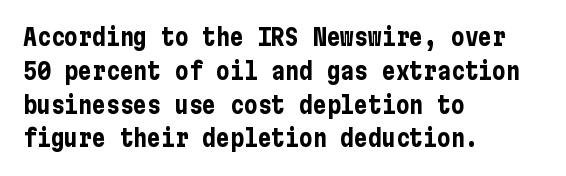
Bold? Absolutely — the strokes are thick and heavy. The setting favours the left margin, as ordinary paragraphs usually do. The font's upright variant was chosen for this text. A bare baseline throughout the passage. Vertical spacing — default.
